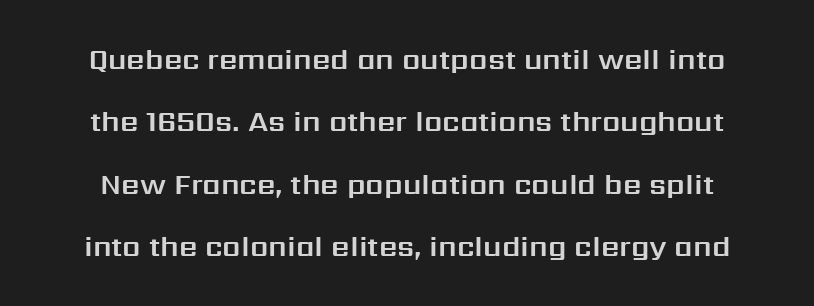
The image shows 29 px sans-serif type, upright; set loose line spacing (2.15x), normal letter spacing, not underlined; medium stroke contrast and a medium x-height.
